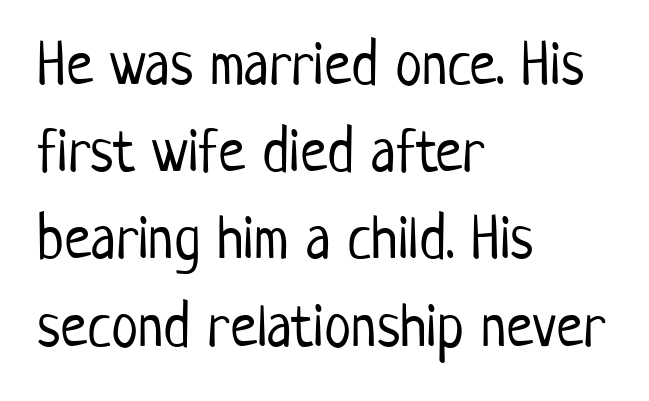
{"serif": "no", "italic": "no", "bold": "no", "weight": "light", "width": "condensed", "stroke_contrast": "low", "x_height": "medium", "monospaced": "no", "underline": "no", "align": "left", "line_spacing": "normal", "line_spacing_ratio": 1.43, "letter_spacing": "normal", "letter_spacing_em": 0.0, "glyph_px": 61}
